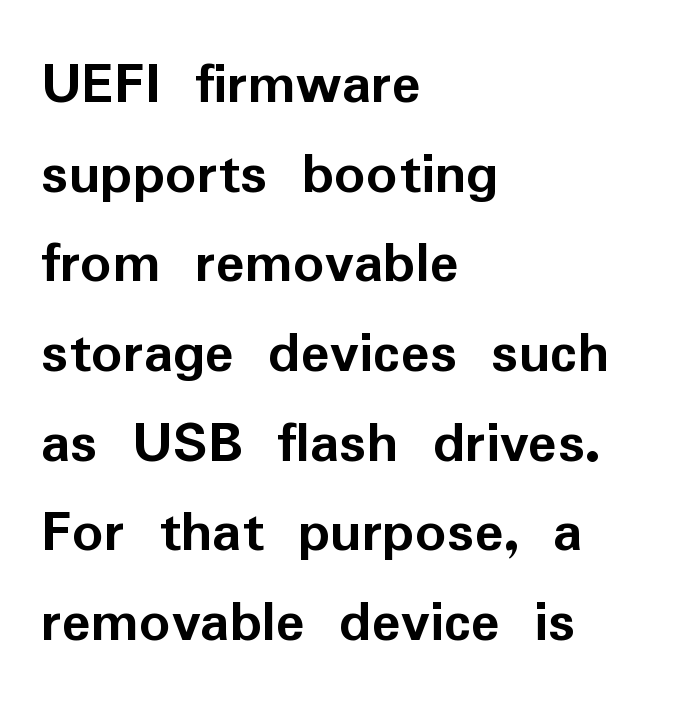
Q: Is the text bold? A: Yes.
Q: Is the text italic (slanted)? A: No, it is upright.
Q: Is the typeface a serif or a sans-serif typeface? A: Sans-serif.
Q: Is the text underlined? A: No.
Q: How is the paragraph aligned? A: Left-aligned.
Q: Is the spacing between letters normal or unusually wide? A: Normal.
Q: Is the spacing between lines tight, normal or loose? A: Normal.
Q: Width (condensed, normal, or wide)? A: Normal.
Q: Stroke contrast? A: Low.
Q: x-height? A: Medium.
Q: Monospaced? A: No.
